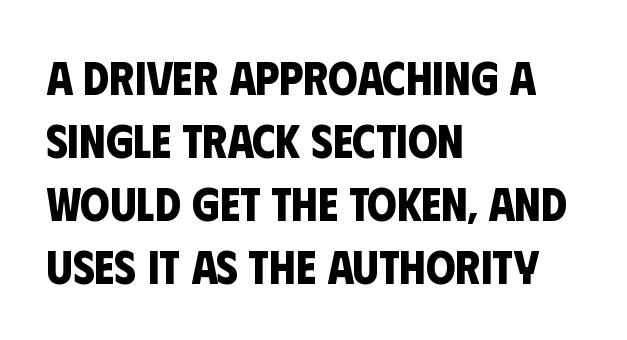
Descenders hang freely into open space. A typesetter would label this face a sans. The face used here is rendered with its standard letterfit. Visually the block forms a straight wall on the left and a jagged coastline on the right. A dark, heavy texture on the line: the type is bold.
